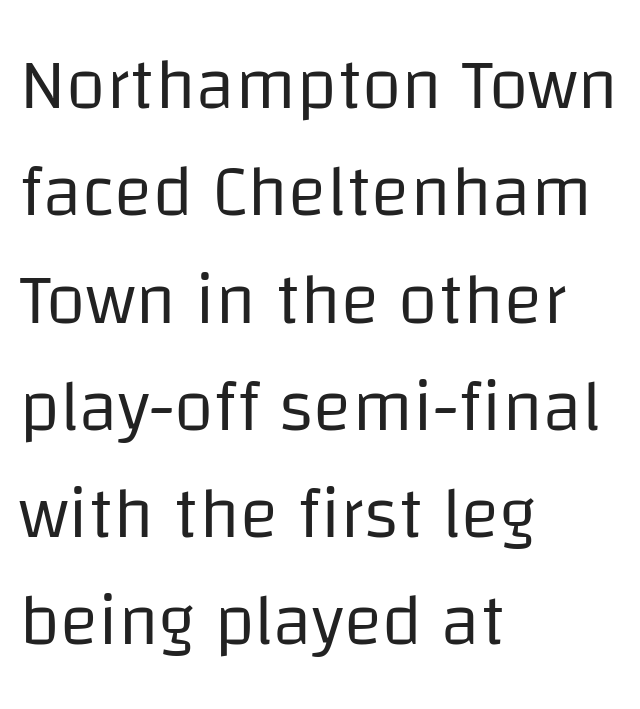
The image shows 72 px regular-weight sans-serif type, upright; set left-aligned, normal line spacing (1.49x), normal letter spacing, not underlined; low stroke contrast and a large x-height.
